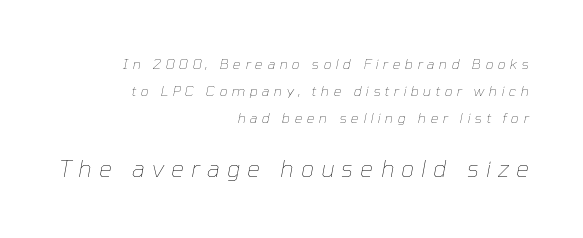
The image shows 23 px text type, italic (leaning right); set right-aligned, loose line spacing (1.93x), unusually wide letter spacing (+0.31 em), not underlined; the second (bottom) block is 1.64x larger.
